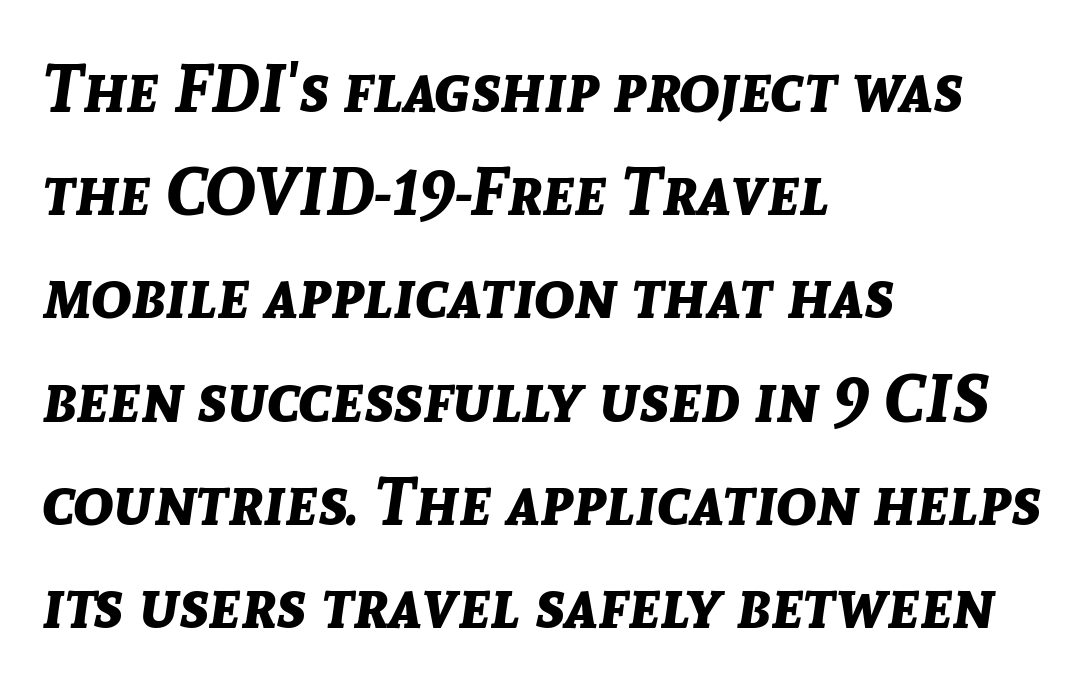
{"italic": "yes", "lean": "right", "slant_degrees": 8, "bold": "yes", "weight": "bold", "width": "normal", "stroke_contrast": "low", "x_height": "medium", "monospaced": "no", "underline": "no", "align": "left", "line_spacing": "normal", "line_spacing_ratio": 1.54, "letter_spacing": "normal", "letter_spacing_em": 0.0, "glyph_px": 67}
